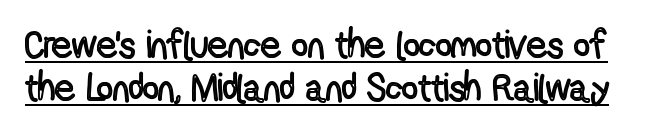
Vertical strokes here are truly vertical. Observe the ordinary spacing: letters are neighbours, not strangers. The passage shown is typed in a proportional face where columns would drift. You could barely slide anything between these rows. Is there an underline? Yes — a line sits under the letters.
